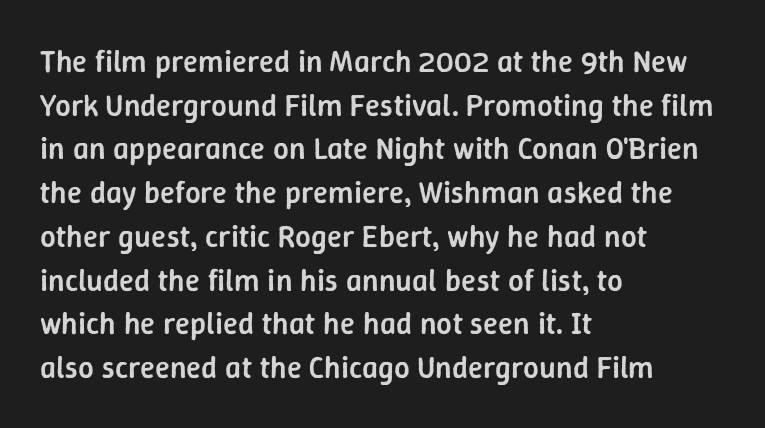
These lines keep a tight, regular rhythm from letter to letter. The string is rendered with underlining switched off. If you drew a line through each stem, it would be perfectly vertical. The block of text has a typical density, with ordinary space between rows. Emphasis by weight is partial: semibold.
